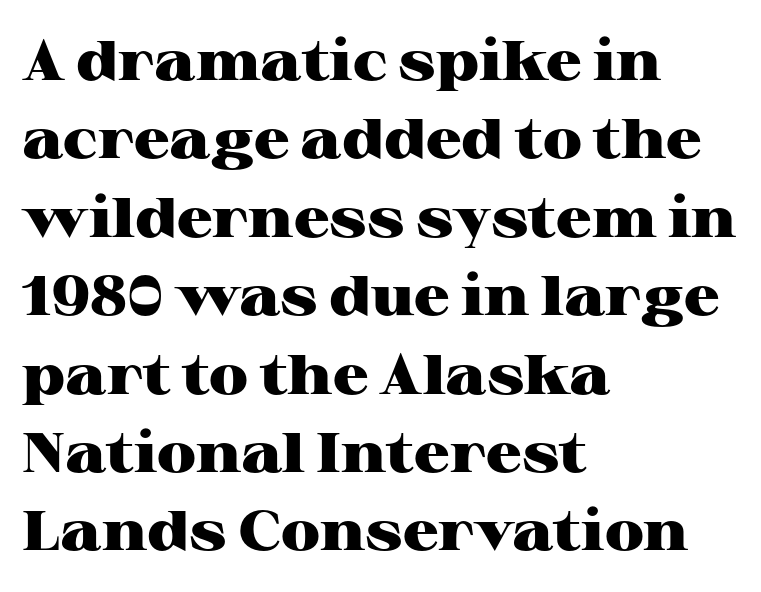
Q: Is the text bold? A: Yes.
Q: Is the text italic (slanted)? A: No, it is upright.
Q: Is the typeface a serif or a sans-serif typeface? A: Serif.
Q: Is the text underlined? A: No.
Q: How is the paragraph aligned? A: Left-aligned.
Q: Is the spacing between letters normal or unusually wide? A: Normal.
Q: Is the spacing between lines tight, normal or loose? A: Normal.
Q: Width (condensed, normal, or wide)? A: Wide.
Q: Stroke contrast? A: High.
Q: x-height? A: Medium.
Q: Monospaced? A: No.
